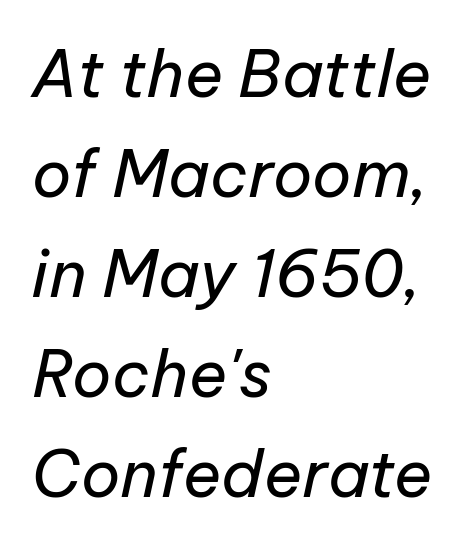
The font's italic variant was chosen for this text. How would I describe the line gaps? Plain and ordinary. Character widths vary here, with narrow letters taking less room than wide ones. Observe the ordinary spacing: letters are neighbours, not strangers. Only glyphs here, with clear space below each row. The paragraph has a hard left edge and a soft right edge.
